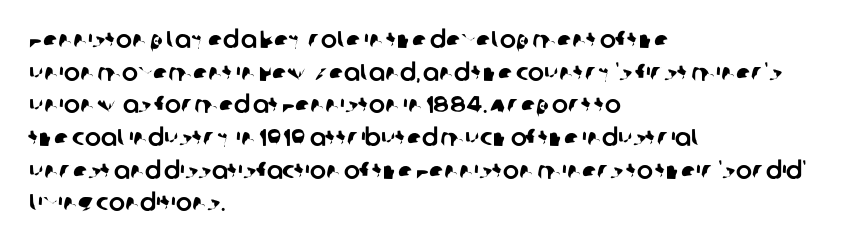
{"underline": "no", "align": "left", "line_spacing": "normal", "line_spacing_ratio": 1.36, "letter_spacing": "normal", "letter_spacing_em": 0.0, "glyph_px": 24}
